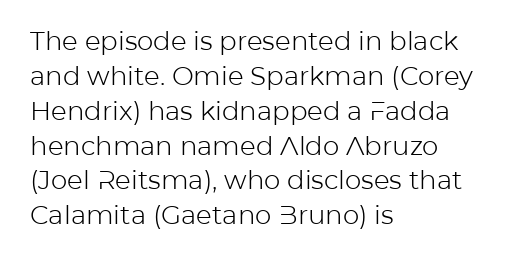
The strip under each line holds only bare page. Short note: letters normally spaced. The axis of the letterforms is exactly vertical. Line spacing here is normal. The rendering anchors every line to the left-hand side.
